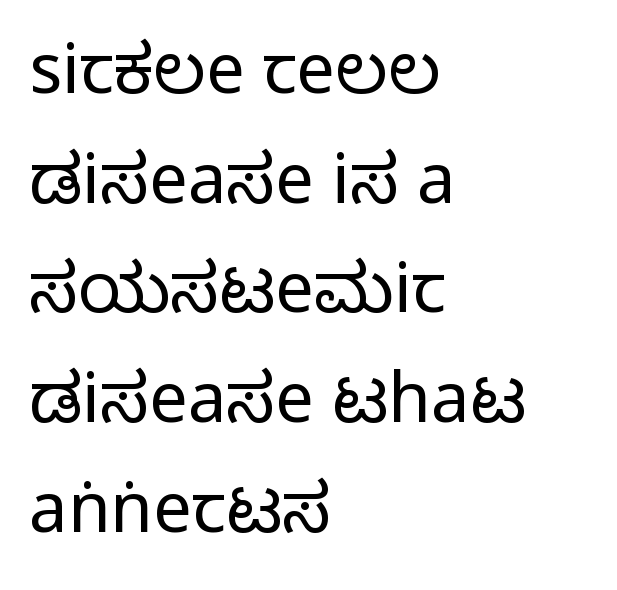
The image shows 69 px condensed sans-serif type, upright; set left-aligned, normal line spacing (1.59x), normal letter spacing, not underlined; medium stroke contrast.
